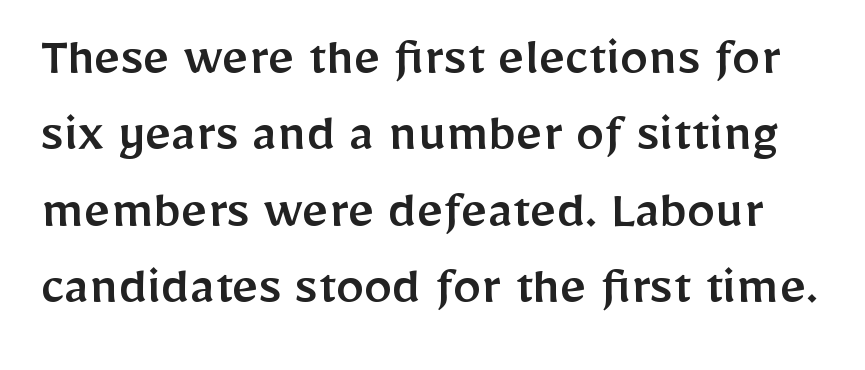
Q: Is the text italic (slanted)? A: No, it is upright.
Q: Is the typeface a serif or a sans-serif typeface? A: Sans-serif.
Q: Is the text underlined? A: No.
Q: Is the spacing between letters normal or unusually wide? A: Normal.
Q: Is the spacing between lines tight, normal or loose? A: Normal.
Q: Width (condensed, normal, or wide)? A: Normal.
Q: Stroke contrast? A: Low.
Q: x-height? A: Medium.
Q: Monospaced? A: No.
